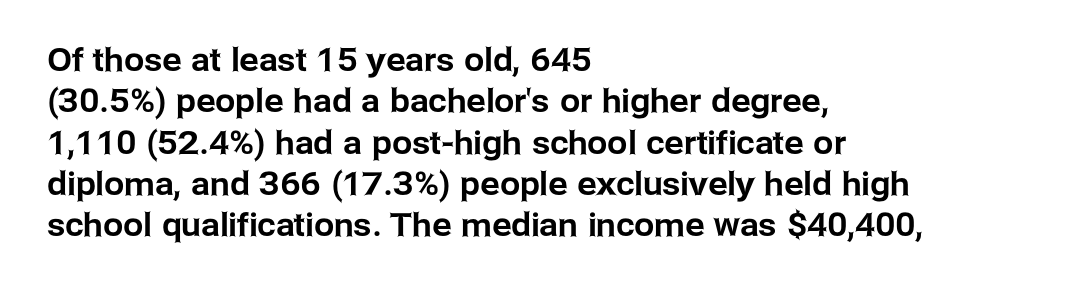
{"serif": "no", "italic": "no", "width": "normal", "stroke_contrast": "low", "x_height": "medium", "monospaced": "no", "underline": "no", "align": "left", "line_spacing": "normal", "line_spacing_ratio": 1.29, "letter_spacing": "normal", "letter_spacing_em": 0.0, "glyph_px": 32}
